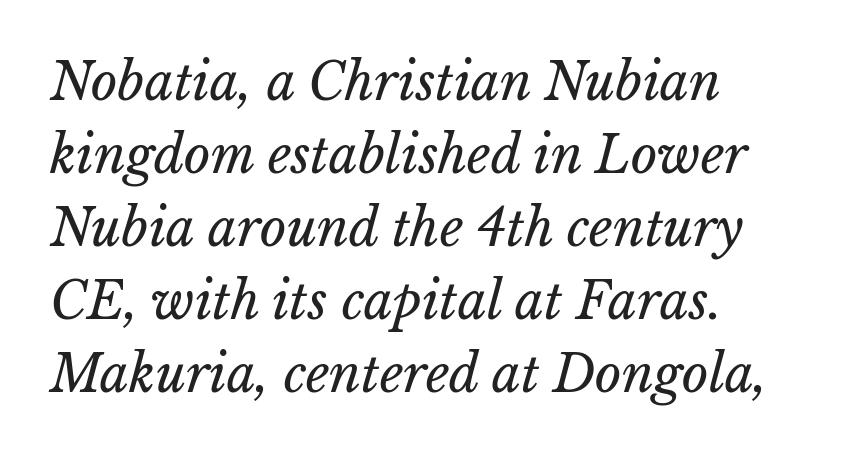
The characters are drawn with everyday or finer stroke widths. Nobody touched the tracking dial on this one. This rendering uses left alignment, leaving the right contour irregular. Looks like regular typesetting: each glyph gets only the width it needs. The rendering applies a slant to the glyphs.
